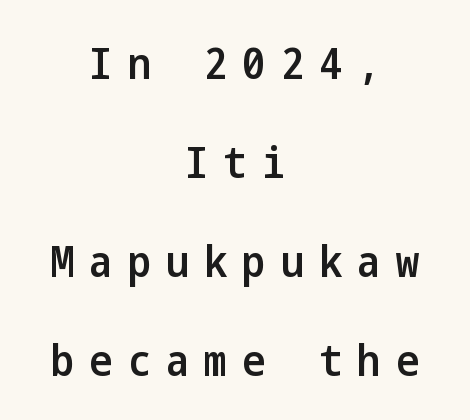
Q: Is the text bold? A: Semi-bold.
Q: Is the text italic (slanted)? A: No, it is upright.
Q: Is the typeface a serif or a sans-serif typeface? A: Sans-serif.
Q: Is the text underlined? A: No.
Q: How is the paragraph aligned? A: Centered.
Q: Is the spacing between letters normal or unusually wide? A: Unusually wide.
Q: Is the spacing between lines tight, normal or loose? A: Loose.
Q: Width (condensed, normal, or wide)? A: Condensed.
Q: Stroke contrast? A: Low.
Q: x-height? A: Medium.
